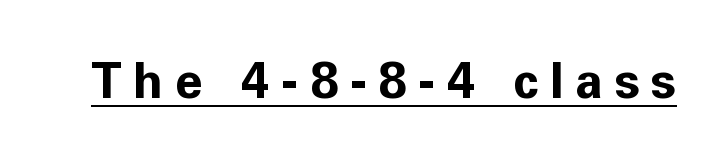
The image shows 50 px bold sans-serif type, upright; set unusually wide letter spacing (+0.23 em), underlined; low stroke contrast and a medium x-height.
